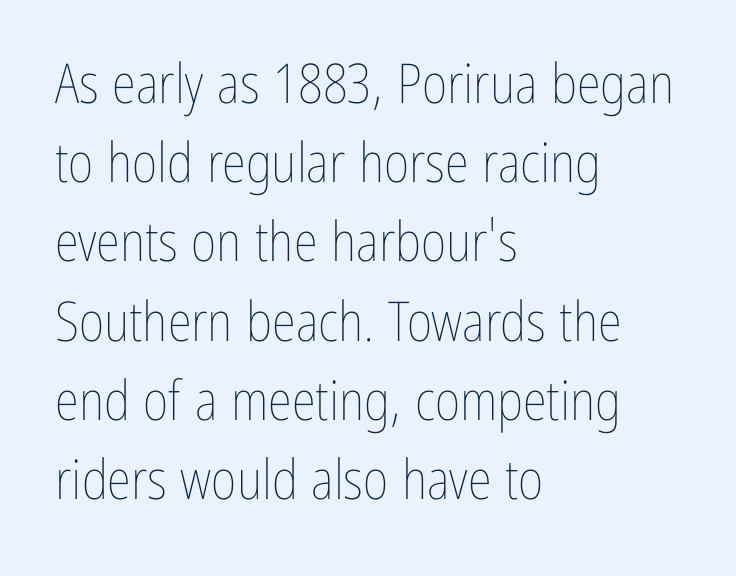
The image shows 55 px thin, condensed type, upright; set left-aligned, normal line spacing (1.44x), normal letter spacing, not underlined; low stroke contrast and a medium x-height.
